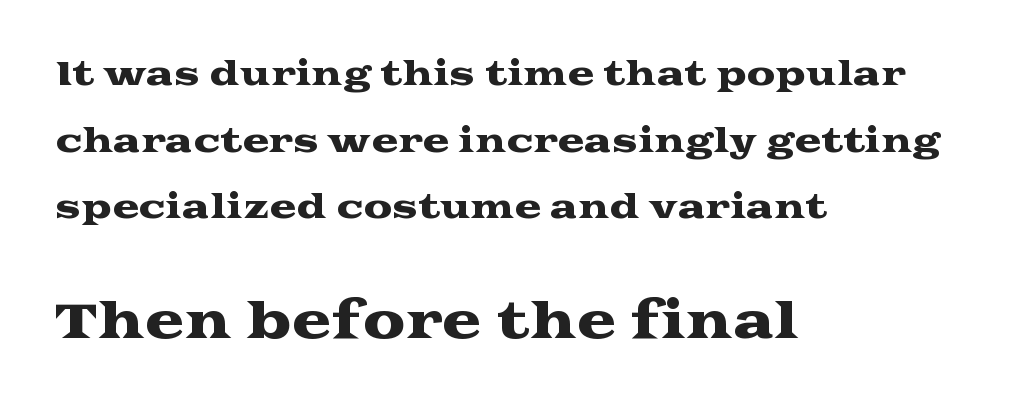
{"serif": "yes", "italic": "no", "width": "wide", "stroke_contrast": "medium", "x_height": "medium", "monospaced": "no", "underline": "no", "align": "left", "line_spacing": "loose", "line_spacing_ratio": 2.08, "letter_spacing": "normal", "letter_spacing_em": 0.0, "larger_block": "second", "size_ratio": 1.5, "glyph_px": 48}
